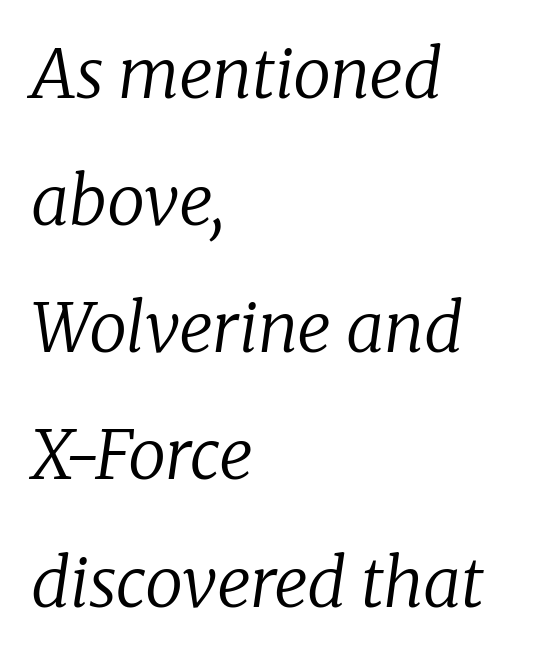
{"serif": "yes", "italic": "yes", "lean": "right", "slant_degrees": 8, "bold": "no", "weight": "regular", "width": "normal", "stroke_contrast": "low", "x_height": "medium", "monospaced": "no", "underline": "no", "align": "left", "line_spacing_ratio": 1.87, "letter_spacing": "normal", "letter_spacing_em": 0.0, "glyph_px": 68}
